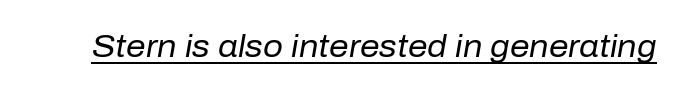
The image shows 31 px regular-weight type, italic (leaning right); set normal letter spacing, underlined; low stroke contrast and a medium x-height.
